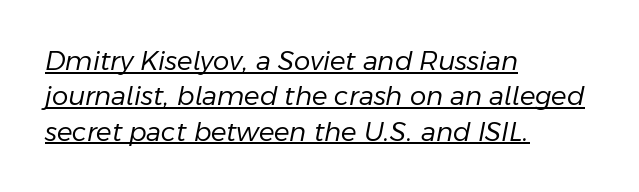
The image shows 26 px text type, italic (leaning right); set left-aligned, normal line spacing (1.36x), normal letter spacing, underlined.
